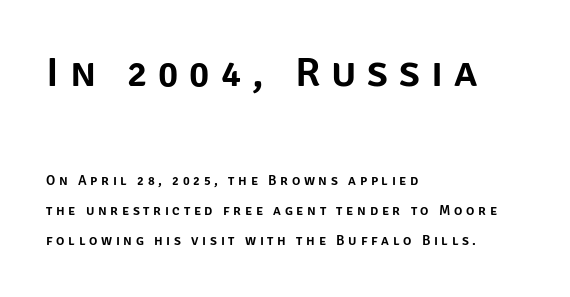
Q: Is the text italic (slanted)? A: No, it is upright.
Q: Is the typeface a serif or a sans-serif typeface? A: Sans-serif.
Q: Is the text underlined? A: No.
Q: How is the paragraph aligned? A: Left-aligned.
Q: Is the spacing between letters normal or unusually wide? A: Unusually wide.
Q: Is the spacing between lines tight, normal or loose? A: Loose.
Q: Which block of text is set in a larger size, the first (top) or the second (bottom)? A: The first (top) one.
Q: Width (condensed, normal, or wide)? A: Normal.
Q: Stroke contrast? A: Low.
Q: x-height? A: Large.
Q: Monospaced? A: No.
